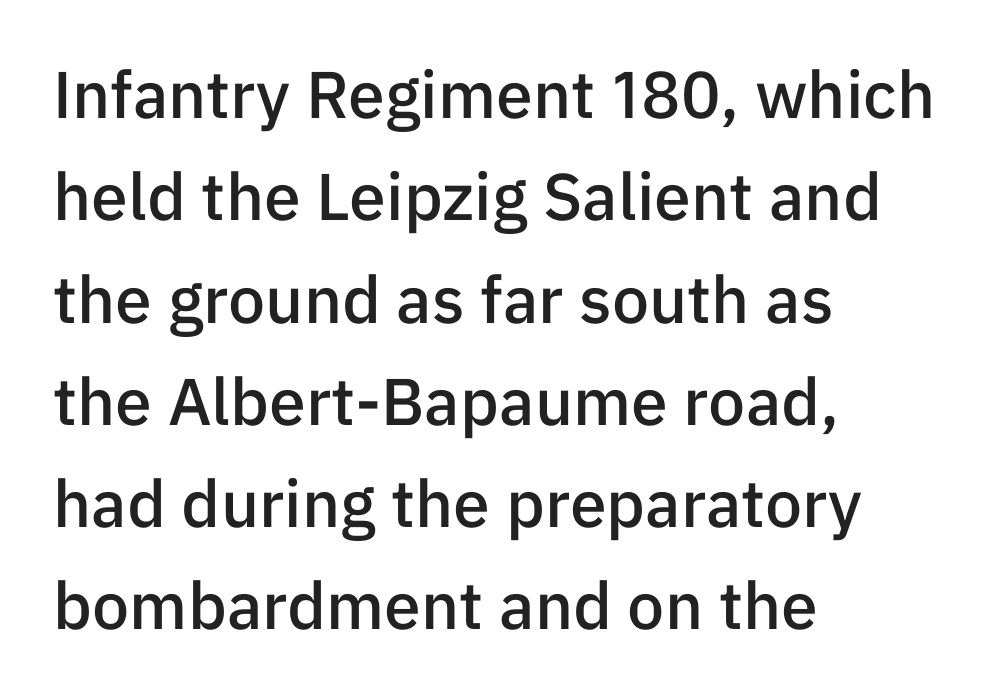
Q: Is the text bold? A: Semi-bold.
Q: Is the text italic (slanted)? A: No, it is upright.
Q: Is the typeface a serif or a sans-serif typeface? A: Sans-serif.
Q: Is the text underlined? A: No.
Q: How is the paragraph aligned? A: Left-aligned.
Q: Is the spacing between letters normal or unusually wide? A: Normal.
Q: Is the spacing between lines tight, normal or loose? A: Normal.
Q: Width (condensed, normal, or wide)? A: Normal.
Q: Stroke contrast? A: Low.
Q: x-height? A: Medium.
Q: Monospaced? A: No.
